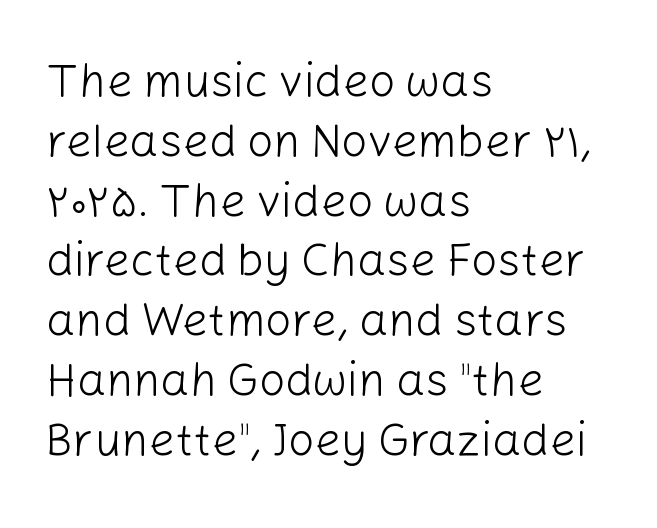
Q: Is the text bold? A: No.
Q: Is the text italic (slanted)? A: No, it is upright.
Q: Is the typeface a serif or a sans-serif typeface? A: Sans-serif.
Q: Is the text underlined? A: No.
Q: How is the paragraph aligned? A: Left-aligned.
Q: Is the spacing between letters normal or unusually wide? A: Normal.
Q: Is the spacing between lines tight, normal or loose? A: Normal.
Q: Width (condensed, normal, or wide)? A: Normal.
Q: Stroke contrast? A: Low.
Q: x-height? A: Medium.
Q: Monospaced? A: No.
